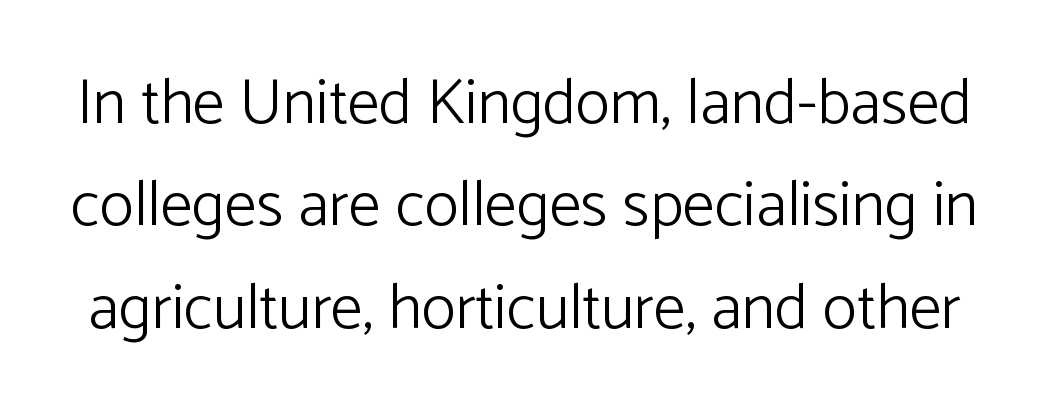
Tracking here is standard; glyphs follow each other at the usual distance. Vertically, the passage feels balanced, rows spaced as you'd expect. Stems here are at most as thick as an everyday book face. The face used here is a sans, in the tradition of grotesques and geometrics. Type without underlining.
